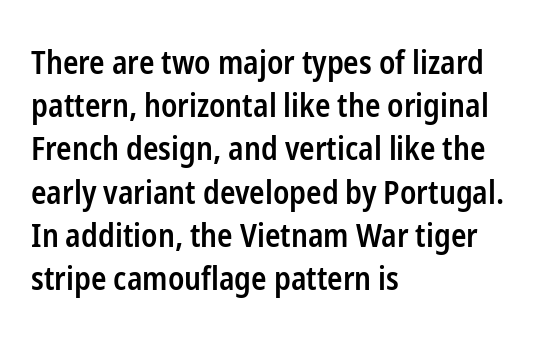
{"serif": "no", "italic": "no", "bold": "semi", "weight": "semibold", "width": "condensed", "stroke_contrast": "low", "x_height": "medium", "monospaced": "no", "underline": "no", "align": "left", "line_spacing": "normal", "line_spacing_ratio": 1.35, "letter_spacing": "normal", "letter_spacing_em": 0.0, "glyph_px": 32}
